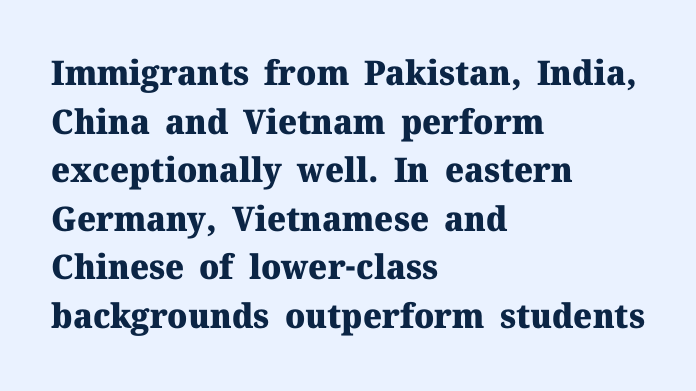
Q: Is the text bold? A: Yes.
Q: Is the text italic (slanted)? A: No, it is upright.
Q: Is the typeface a serif or a sans-serif typeface? A: Serif.
Q: Is the text underlined? A: No.
Q: How is the paragraph aligned? A: Left-aligned.
Q: Is the spacing between letters normal or unusually wide? A: Normal.
Q: Is the spacing between lines tight, normal or loose? A: Normal.
Q: Width (condensed, normal, or wide)? A: Normal.
Q: Stroke contrast? A: Medium.
Q: x-height? A: Medium.
Q: Monospaced? A: No.
